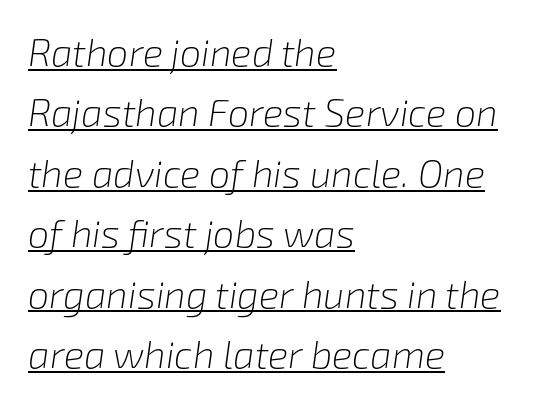
Q: Is the text bold? A: No.
Q: Is the text italic (slanted)? A: Yes, it leans right by about 8 degrees.
Q: Is the text underlined? A: Yes.
Q: How is the paragraph aligned? A: Left-aligned.
Q: Is the spacing between letters normal or unusually wide? A: Normal.
Q: Is the spacing between lines tight, normal or loose? A: Normal.
Q: Width (condensed, normal, or wide)? A: Normal.
Q: Stroke contrast? A: Low.
Q: x-height? A: Medium.
Q: Monospaced? A: No.
